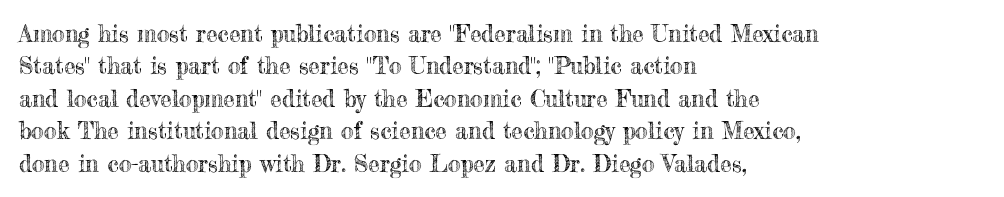
The image shows 23 px text type, upright; set left-aligned, normal line spacing (1.41x), normal letter spacing, not underlined.
